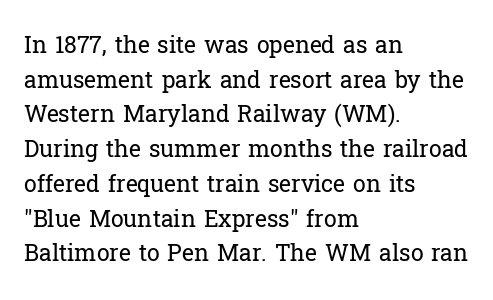
The image shows 23 px text type, upright; set left-aligned, normal line spacing (1.51x), normal letter spacing, not underlined.
